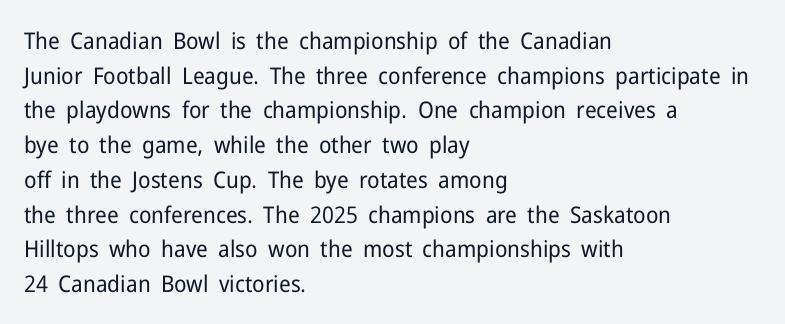
Vertical strokes here are truly vertical. Is the block centered? No — it sits flush against the left margin. Standard letterfit; no display-style spreading of the glyphs. This is not heavy type; no bold has been used.
